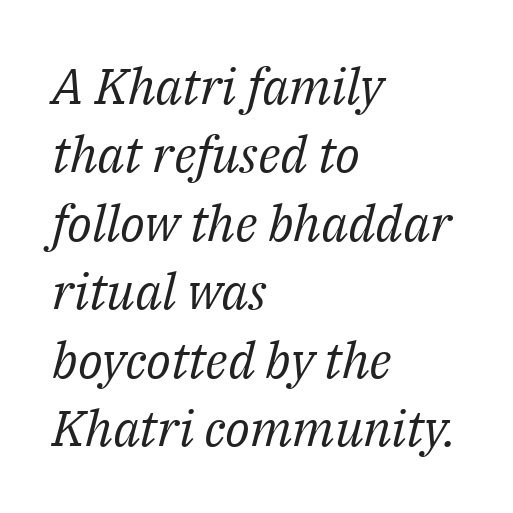
{"serif": "yes", "italic": "yes", "lean": "right", "slant_degrees": 14, "bold": "no", "weight": "regular", "width": "normal", "stroke_contrast": "medium", "x_height": "medium", "monospaced": "no", "underline": "no", "align": "left", "line_spacing": "normal", "line_spacing_ratio": 1.37, "letter_spacing": "normal", "letter_spacing_em": 0.0, "glyph_px": 50}
